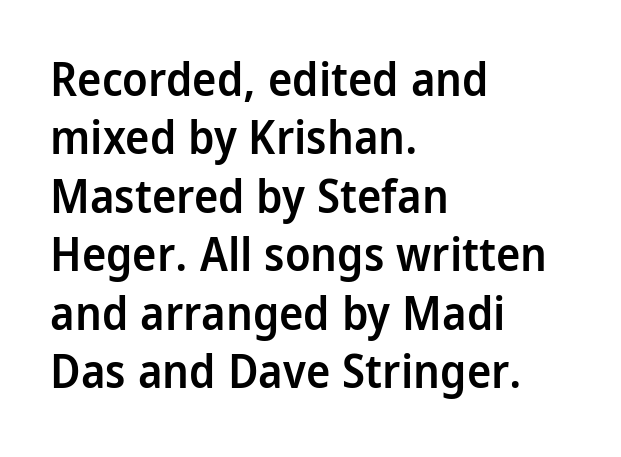
The image shows 46 px semibold, condensed sans-serif type, upright; set left-aligned, normal line spacing (1.27x), normal letter spacing, not underlined; low stroke contrast and a large x-height.
